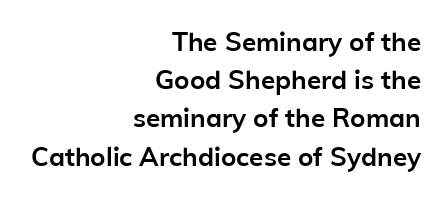
This is the regular roman posture of the typeface. If you measured baseline to baseline, you'd find a middling distance. The sample has been set heavy, in full bold. The specimen omits any rule beneath the text block's lines. The ragged edge is on the left, which tells us the setting is flush right. Here the glyphs are tracked normally, forming tight word shapes.
